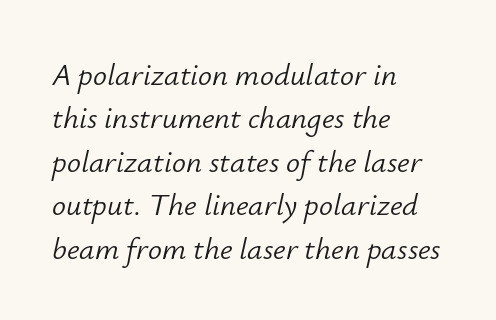
The image shows 31 px light type, italic (leaning right); set left-aligned, normal line spacing (1.4x), normal letter spacing, not underlined; low stroke contrast and a small x-height.
